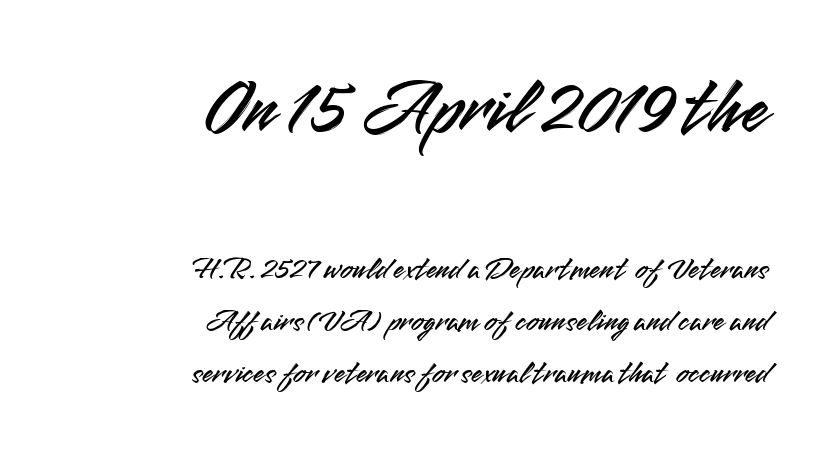
The font family rendered here belongs to the sans-serif group. Each letter keeps its own natural width here, so spacing adapts to shape. The more generous point size was reserved for the upper chunk. Reading down the column, the eye jumps a familiar distance to each next line.
